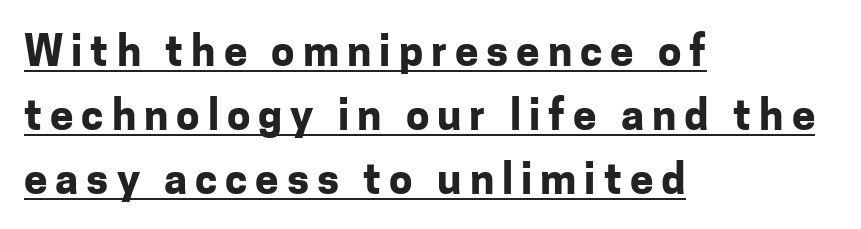
{"serif": "no", "italic": "no", "bold": "yes", "weight": "bold", "width": "normal", "stroke_contrast": "low", "x_height": "medium", "monospaced": "no", "underline": "yes", "align": "left", "line_spacing": "normal", "line_spacing_ratio": 1.52, "glyph_px": 42}
